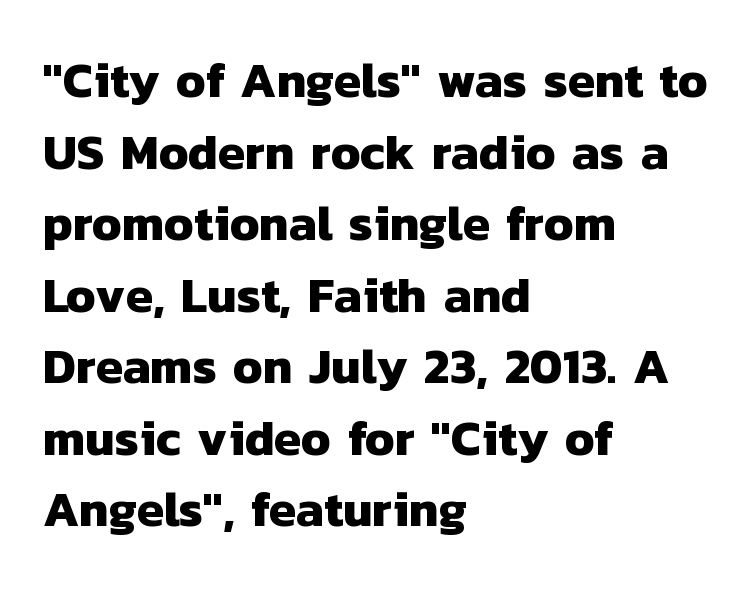
Q: Is the text bold? A: Yes.
Q: Is the typeface a serif or a sans-serif typeface? A: Sans-serif.
Q: Is the text underlined? A: No.
Q: How is the paragraph aligned? A: Left-aligned.
Q: Is the spacing between letters normal or unusually wide? A: Normal.
Q: Is the spacing between lines tight, normal or loose? A: Normal.
Q: Width (condensed, normal, or wide)? A: Normal.
Q: Stroke contrast? A: Low.
Q: x-height? A: Medium.
Q: Monospaced? A: No.
